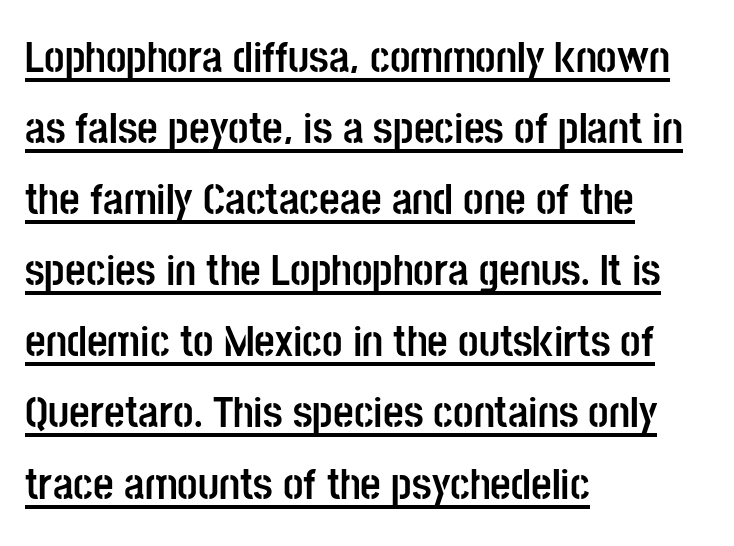
The letters stand upright; this is a roman face. Looks like someone drew a line under every word here. Successive baselines arrive at the customary interval. The letters advance in unequal steps, a hallmark of proportional type. The passage is arranged the way most books set body copy — flush left.
